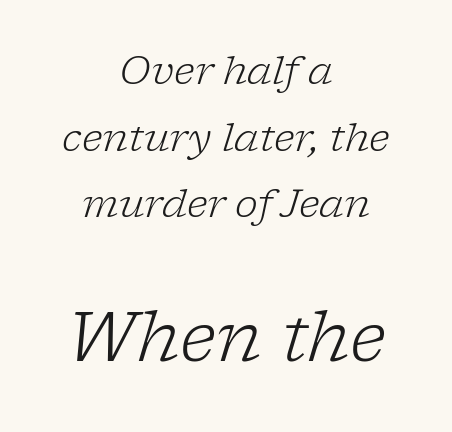
Q: Is the text bold? A: No.
Q: Is the text italic (slanted)? A: Yes, it leans right by about 17 degrees.
Q: Is the typeface a serif or a sans-serif typeface? A: Serif.
Q: Is the text underlined? A: No.
Q: How is the paragraph aligned? A: Centered.
Q: Is the spacing between letters normal or unusually wide? A: Normal.
Q: Which block of text is set in a larger size, the first (top) or the second (bottom)? A: The second (bottom) one.
Q: Width (condensed, normal, or wide)? A: Normal.
Q: Stroke contrast? A: Low.
Q: x-height? A: Medium.
Q: Monospaced? A: No.
